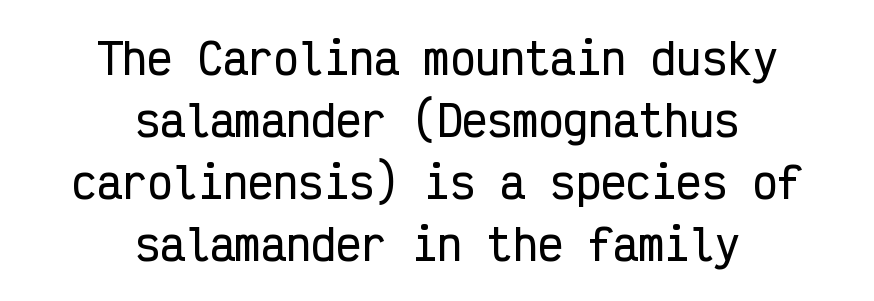
{"serif": "no", "italic": "no", "width": "condensed", "stroke_contrast": "low", "x_height": "medium", "monospaced": "yes", "underline": "no", "align": "center", "line_spacing": "normal", "line_spacing_ratio": 1.48, "letter_spacing": "normal", "letter_spacing_em": 0.0, "glyph_px": 42}
